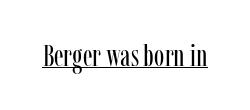
Q: Is the text bold? A: No.
Q: Is the text italic (slanted)? A: No, it is upright.
Q: Is the typeface a serif or a sans-serif typeface? A: Serif.
Q: Is the text underlined? A: Yes.
Q: Is the spacing between letters normal or unusually wide? A: Normal.
Q: Width (condensed, normal, or wide)? A: Condensed.
Q: Stroke contrast? A: Low.
Q: x-height? A: Medium.
Q: Monospaced? A: No.
